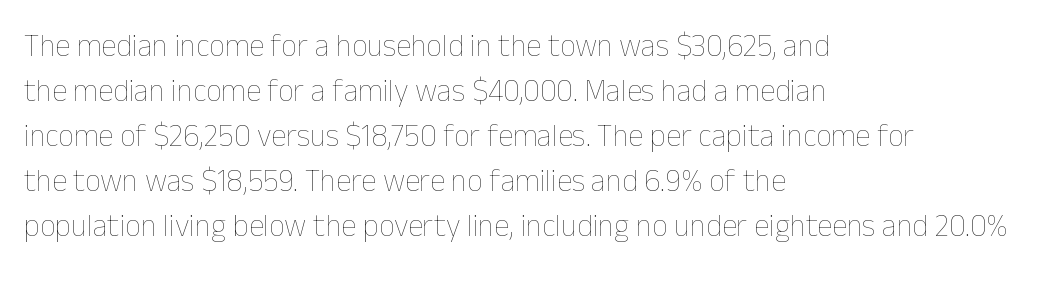
The type is set solid horizontally, with unmodified tracking. These lines are rendered in a variable-pitch font. Tall strokes in this sample are plumb rather than angled. The block of text has a typical density, with ordinary space between rows. The letters look calm and open, with moderate or lighter stems. Each line starts at the same left margin while the right side varies.
